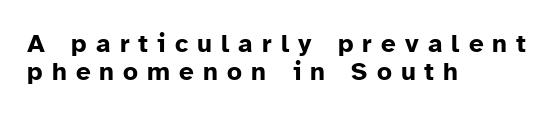
{"italic": "no", "bold": "yes", "underline": "no", "align": "left", "line_spacing": "tight", "line_spacing_ratio": 1.09, "letter_spacing": "wide", "letter_spacing_em": 0.35, "glyph_px": 26}
